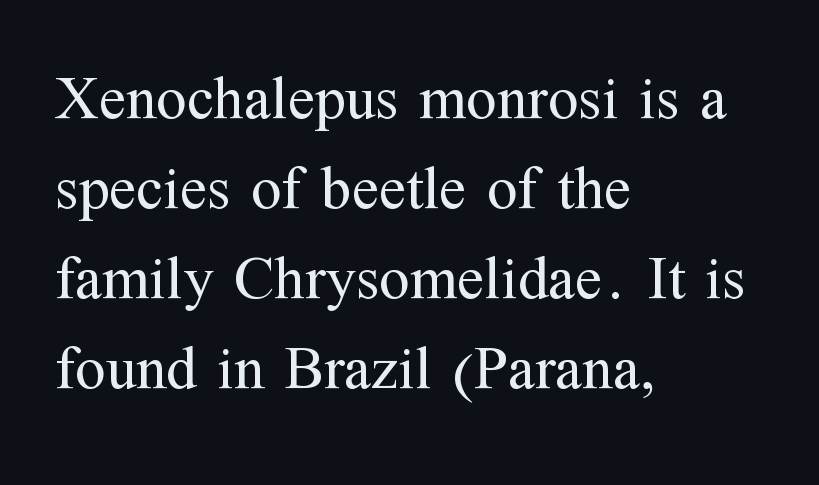
{"serif": "yes", "italic": "no", "bold": "no", "weight": "regular", "width": "normal", "stroke_contrast": "medium", "x_height": "medium", "monospaced": "no", "underline": "no", "align": "left", "line_spacing": "normal", "line_spacing_ratio": 1.45, "letter_spacing": "normal", "letter_spacing_em": 0.0, "glyph_px": 62}
